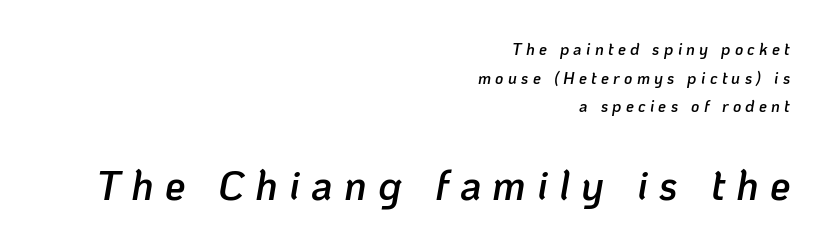
Q: Is the text bold? A: Semi-bold.
Q: Is the text italic (slanted)? A: Yes, it leans right by about 10 degrees.
Q: Is the text underlined? A: No.
Q: How is the paragraph aligned? A: Right-aligned.
Q: Is the spacing between letters normal or unusually wide? A: Unusually wide.
Q: Which block of text is set in a larger size, the first (top) or the second (bottom)? A: The second (bottom) one.
Q: Width (condensed, normal, or wide)? A: Normal.
Q: Stroke contrast? A: Low.
Q: x-height? A: Medium.
Q: Monospaced? A: No.
